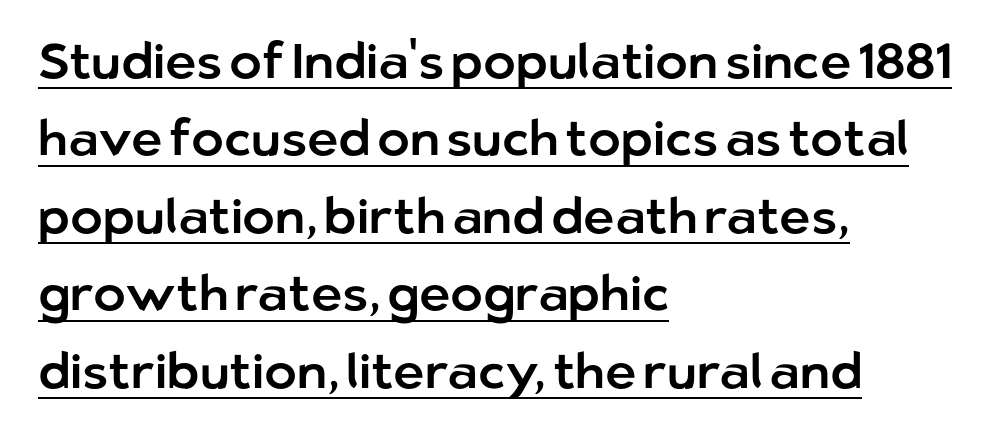
The image shows 49 px sans-serif type, upright; set left-aligned, normal line spacing (1.58x), normal letter spacing, underlined; low stroke contrast and a medium x-height.
